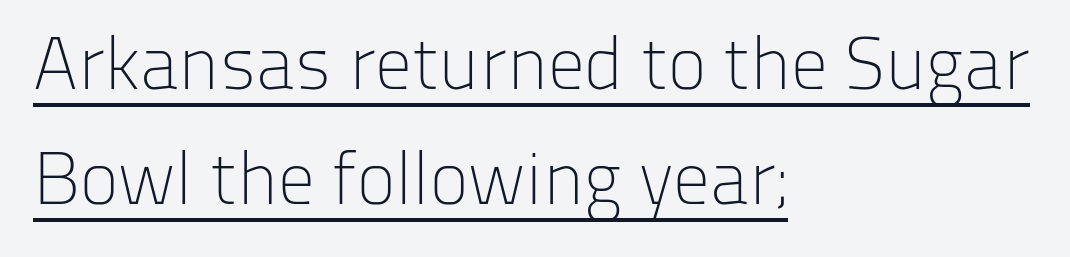
The image shows 74 px light sans-serif type, upright; set left-aligned, normal line spacing (1.56x), normal letter spacing, underlined; low stroke contrast and a medium x-height.
